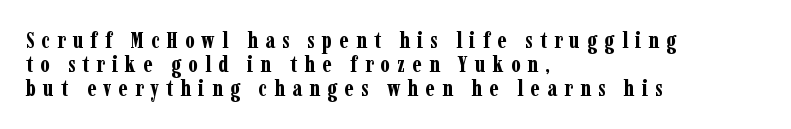
Spacing between characters has been opened up far beyond the box default. The leading is snug, giving the passage a crowded texture. Check under the words: just untouched page. Reading down the block, your eye returns to a fixed left position each line.
